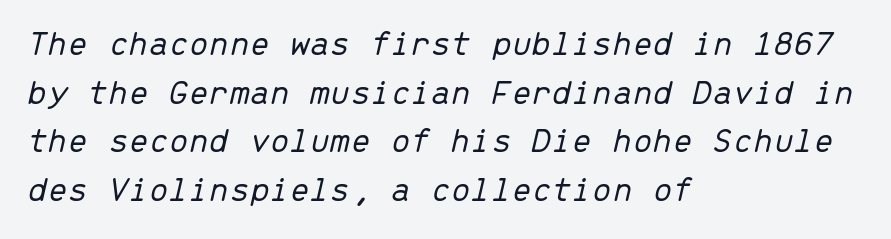
{"italic": "yes", "lean": "right", "slant_degrees": 13, "bold": "no", "weight": "light", "width": "normal", "stroke_contrast": "low", "x_height": "medium", "monospaced": "yes", "underline": "no", "align": "left", "line_spacing": "normal", "line_spacing_ratio": 1.35, "letter_spacing": "normal", "letter_spacing_em": 0.0, "glyph_px": 36}
